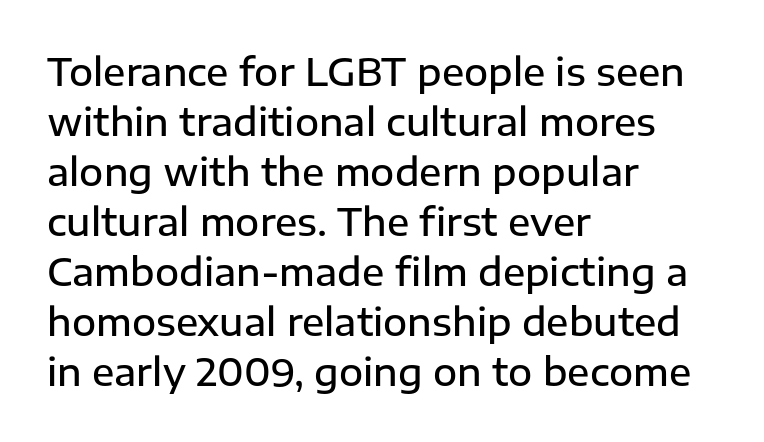
{"serif": "no", "italic": "no", "bold": "semi", "weight": "semibold", "width": "normal", "stroke_contrast": "low", "x_height": "medium", "monospaced": "no", "underline": "no", "align": "left", "line_spacing": "normal", "line_spacing_ratio": 1.35, "letter_spacing": "normal", "letter_spacing_em": 0.0, "glyph_px": 37}
